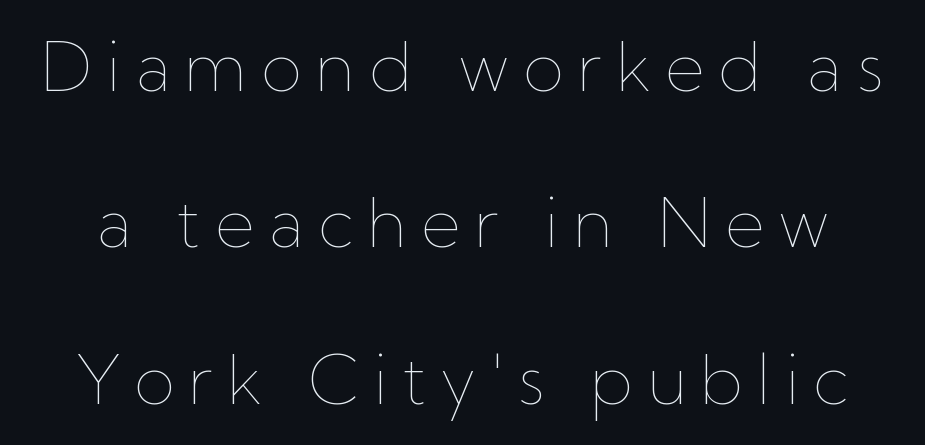
{"italic": "no", "bold": "no", "weight": "thin", "width": "normal", "stroke_contrast": "low", "x_height": "medium", "monospaced": "no", "underline": "no", "line_spacing": "loose", "line_spacing_ratio": 2.3, "letter_spacing": "wide", "letter_spacing_em": 0.2, "glyph_px": 68}
